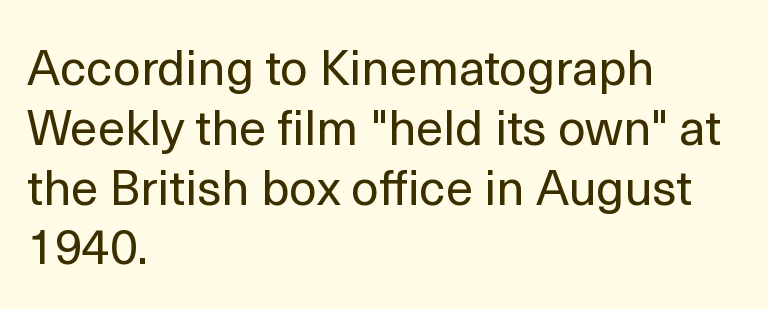
Q: Is the text bold? A: No.
Q: Is the text italic (slanted)? A: No, it is upright.
Q: Is the typeface a serif or a sans-serif typeface? A: Sans-serif.
Q: Is the text underlined? A: No.
Q: How is the paragraph aligned? A: Left-aligned.
Q: Is the spacing between letters normal or unusually wide? A: Normal.
Q: Width (condensed, normal, or wide)? A: Normal.
Q: x-height? A: Medium.
Q: Monospaced? A: No.
